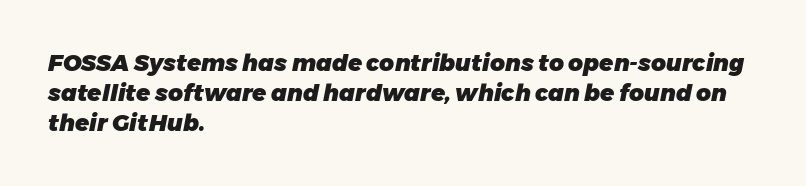
The image shows 23 px bold type, italic (leaning right); set left-aligned, normal line spacing (1.31x), normal letter spacing, not underlined.
